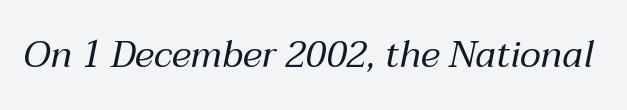
Q: Is the text bold? A: No.
Q: Is the text italic (slanted)? A: Yes, it leans right by about 12 degrees.
Q: Is the text underlined? A: No.
Q: Is the spacing between letters normal or unusually wide? A: Normal.
Q: Width (condensed, normal, or wide)? A: Normal.
Q: Stroke contrast? A: Medium.
Q: x-height? A: Medium.
Q: Monospaced? A: No.
